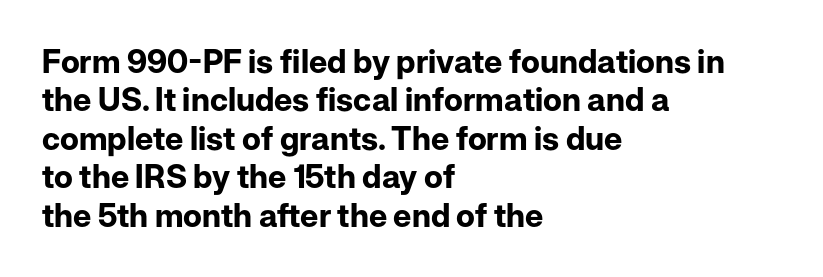
Each word holds together tightly as a unit, with standard inter-letter gaps. Strong, thick strokes mark this as bold type. The text was rendered using a sans face with plain stroke endings. Anything drawn beneath the words? Only blank space. Quick note: not italic, upright.
